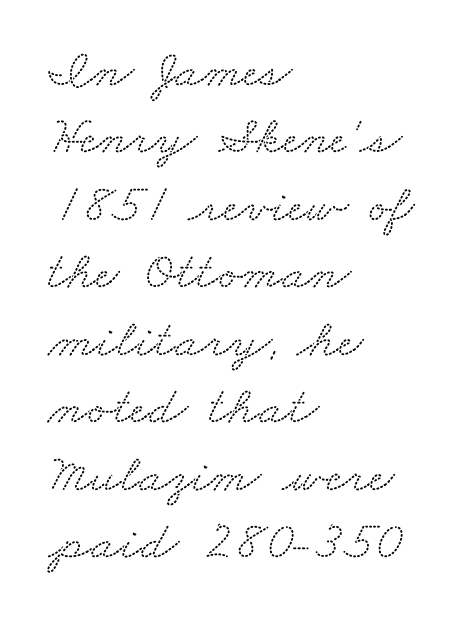
Q: Is the typeface a serif or a sans-serif typeface? A: Serif.
Q: Is the text underlined? A: No.
Q: How is the paragraph aligned? A: Left-aligned.
Q: Is the spacing between letters normal or unusually wide? A: Normal.
Q: Is the spacing between lines tight, normal or loose? A: Normal.
Q: Width (condensed, normal, or wide)? A: Wide.
Q: Stroke contrast? A: Low.
Q: x-height? A: Small.
Q: Monospaced? A: No.
